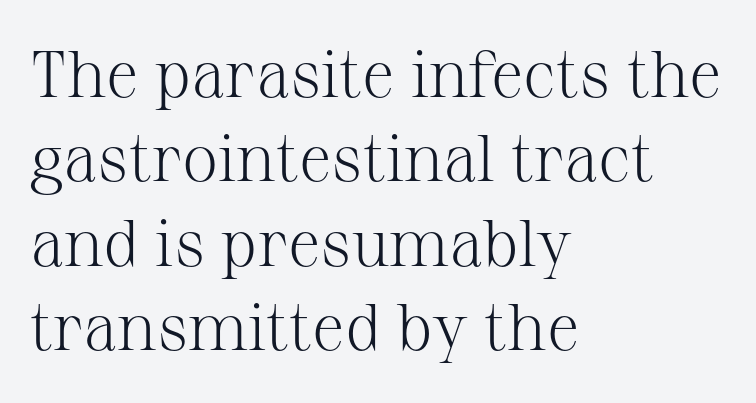
The image shows 65 px light serif type, upright; set left-aligned, normal line spacing (1.3x), normal letter spacing, not underlined; medium stroke contrast and a medium x-height.
